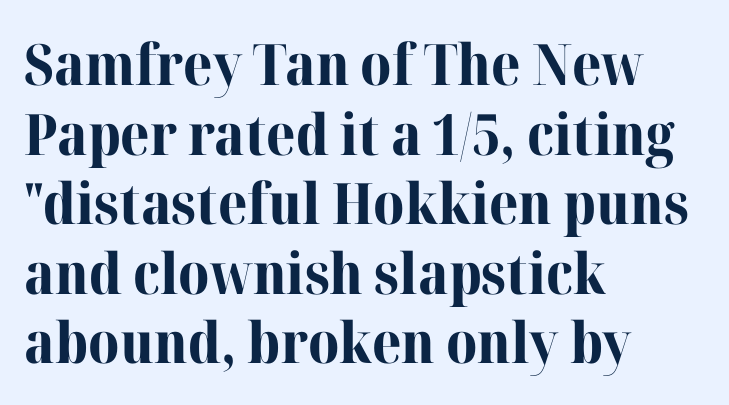
{"serif": "yes", "italic": "no", "bold": "yes", "weight": "bold", "width": "normal", "stroke_contrast": "high", "x_height": "medium", "monospaced": "no", "underline": "no", "align": "left", "line_spacing_ratio": 1.22, "letter_spacing": "normal", "letter_spacing_em": 0.0, "glyph_px": 57}
